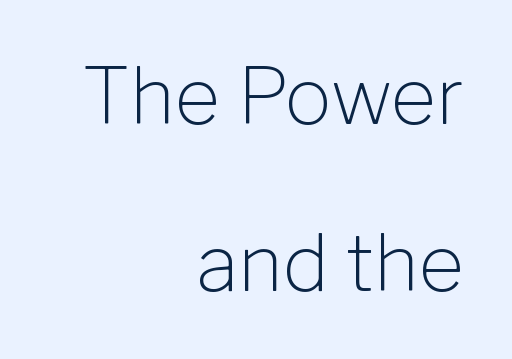
{"serif": "no", "italic": "no", "bold": "no", "weight": "light", "width": "normal", "stroke_contrast": "low", "x_height": "medium", "monospaced": "no", "underline": "no", "align": "right", "line_spacing": "loose", "line_spacing_ratio": 2.14, "letter_spacing": "normal", "letter_spacing_em": 0.0, "glyph_px": 78}
